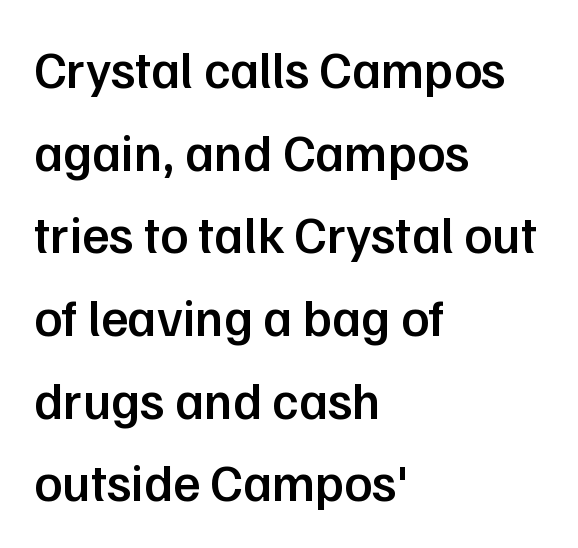
A classic flush-left, rag-right setting is used for this passage. Proportional: the letters do not fall into vertical columns. Clear beneath every line of the passage. Ordinary non-slanted type is in use. You can tell from the bare stems that sans-serif type was used.
